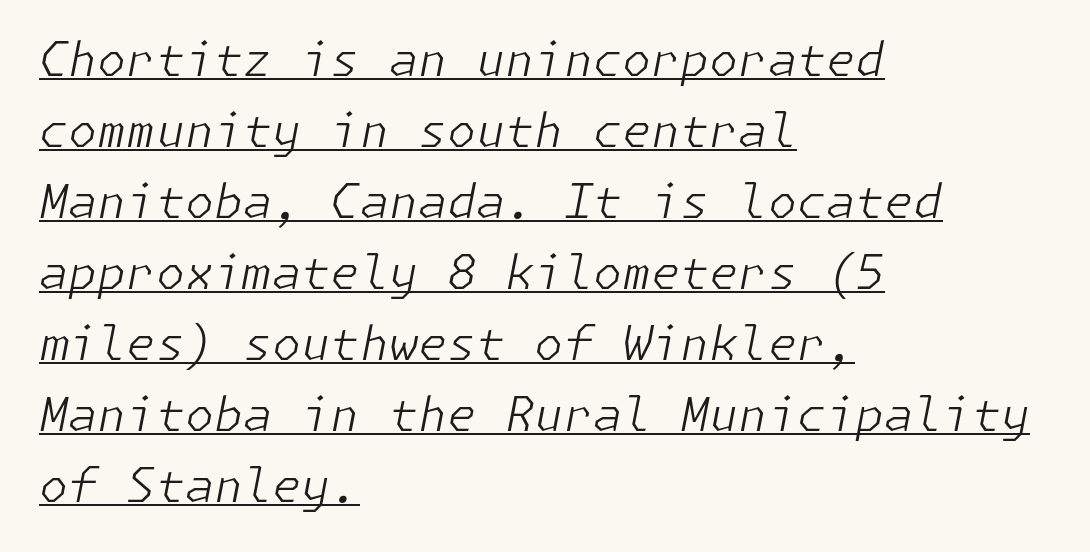
{"italic": "yes", "lean": "right", "slant_degrees": 11, "bold": "no", "weight": "light", "width": "normal", "stroke_contrast": "low", "x_height": "medium", "underline": "yes", "align": "left", "line_spacing": "normal", "line_spacing_ratio": 1.51, "letter_spacing": "normal", "letter_spacing_em": 0.0, "glyph_px": 47}
